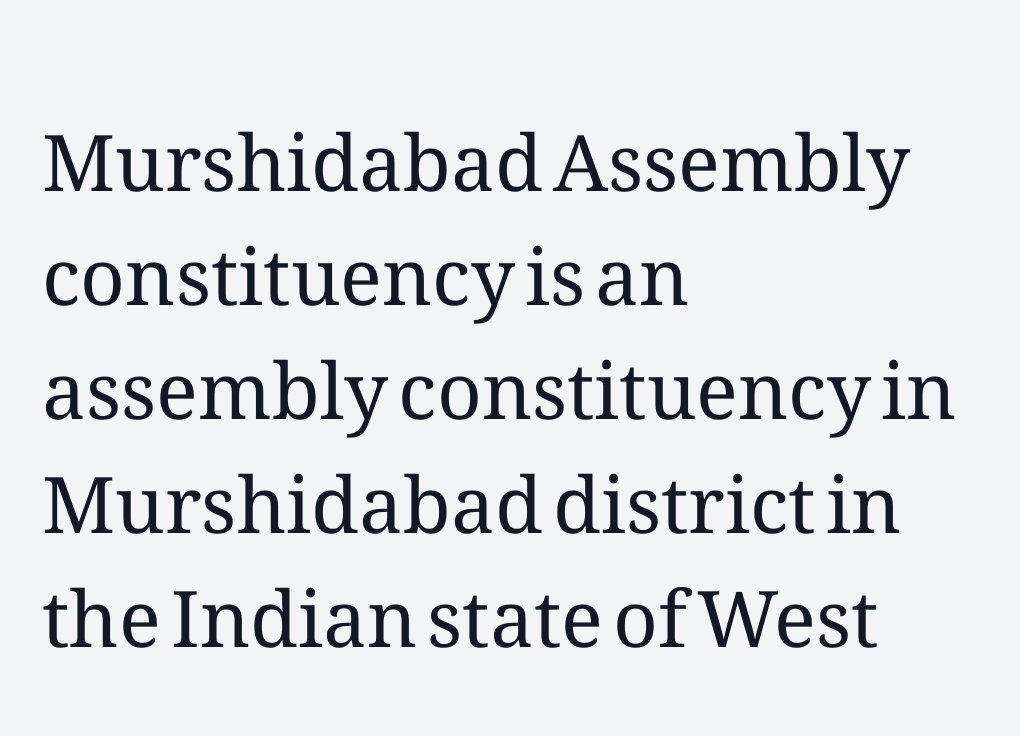
Q: Is the text bold? A: No.
Q: Is the text italic (slanted)? A: No, it is upright.
Q: Is the text underlined? A: No.
Q: How is the paragraph aligned? A: Left-aligned.
Q: Is the spacing between letters normal or unusually wide? A: Normal.
Q: Is the spacing between lines tight, normal or loose? A: Normal.
Q: Width (condensed, normal, or wide)? A: Normal.
Q: Stroke contrast? A: Medium.
Q: x-height? A: Medium.
Q: Monospaced? A: No.
